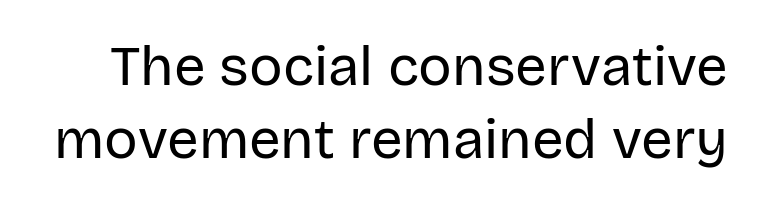
Q: Is the text bold? A: No.
Q: Is the text italic (slanted)? A: No, it is upright.
Q: Is the typeface a serif or a sans-serif typeface? A: Sans-serif.
Q: Is the text underlined? A: No.
Q: Is the spacing between letters normal or unusually wide? A: Normal.
Q: Is the spacing between lines tight, normal or loose? A: Normal.
Q: Width (condensed, normal, or wide)? A: Normal.
Q: Stroke contrast? A: Low.
Q: x-height? A: Large.
Q: Monospaced? A: No.
